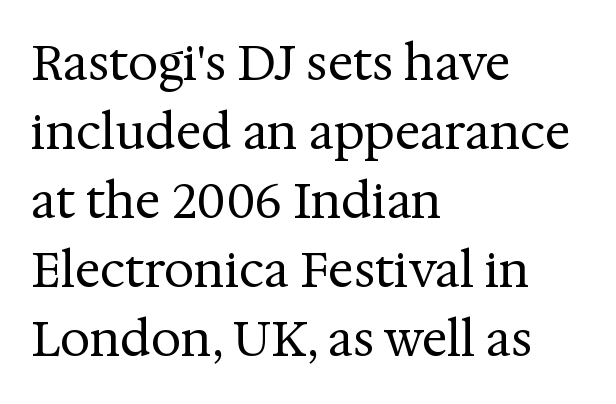
Q: Is the text bold? A: No.
Q: Is the text italic (slanted)? A: No, it is upright.
Q: Is the typeface a serif or a sans-serif typeface? A: Serif.
Q: Is the text underlined? A: No.
Q: How is the paragraph aligned? A: Left-aligned.
Q: Is the spacing between letters normal or unusually wide? A: Normal.
Q: Is the spacing between lines tight, normal or loose? A: Normal.
Q: Width (condensed, normal, or wide)? A: Normal.
Q: Stroke contrast? A: Medium.
Q: x-height? A: Medium.
Q: Monospaced? A: No.
